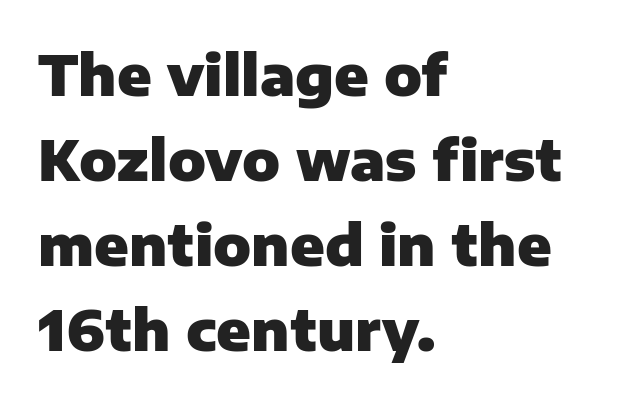
Q: Is the text bold? A: Yes.
Q: Is the text italic (slanted)? A: No, it is upright.
Q: Is the typeface a serif or a sans-serif typeface? A: Sans-serif.
Q: Is the text underlined? A: No.
Q: How is the paragraph aligned? A: Left-aligned.
Q: Is the spacing between letters normal or unusually wide? A: Normal.
Q: Is the spacing between lines tight, normal or loose? A: Normal.
Q: Width (condensed, normal, or wide)? A: Normal.
Q: Stroke contrast? A: Low.
Q: x-height? A: Medium.
Q: Monospaced? A: No.
